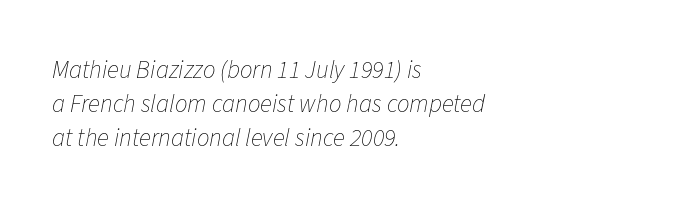
Q: Is the text bold? A: No.
Q: Is the text italic (slanted)? A: Yes, it leans right by about 11 degrees.
Q: Is the text underlined? A: No.
Q: How is the paragraph aligned? A: Left-aligned.
Q: Is the spacing between letters normal or unusually wide? A: Normal.
Q: Is the spacing between lines tight, normal or loose? A: Normal.
